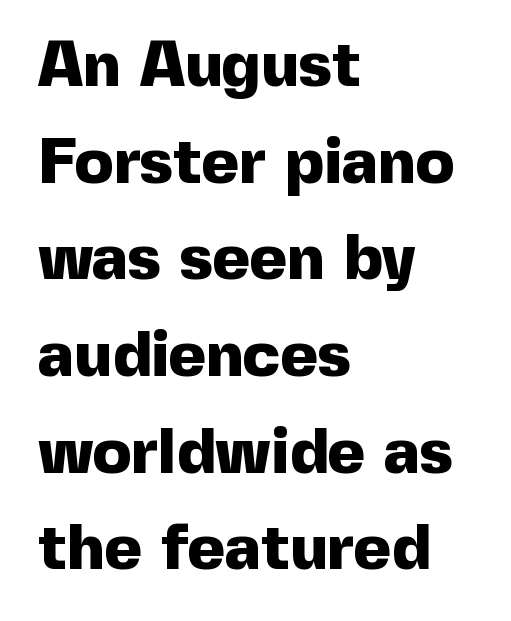
The space between consecutive lines is moderate. Typographically, this falls in the sans-serif category. The glyphs are unaccompanied by any horizontal stroke below them. The letterforms sit shoulder to shoulder at normal distance. Italic: no, the glyphs are upright roman. The setting favours the left margin, as ordinary paragraphs usually do.
